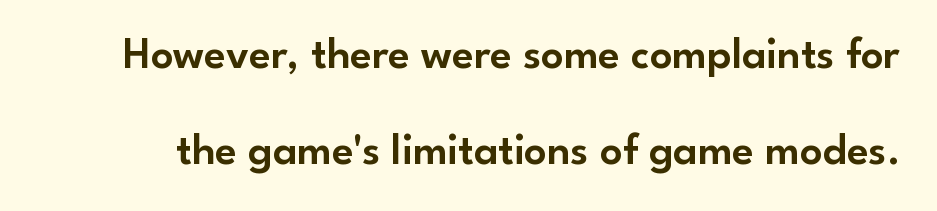
The image shows 44 px sans-serif type, upright; set loose line spacing (2.18x), normal letter spacing, not underlined; low stroke contrast and a small x-height.
